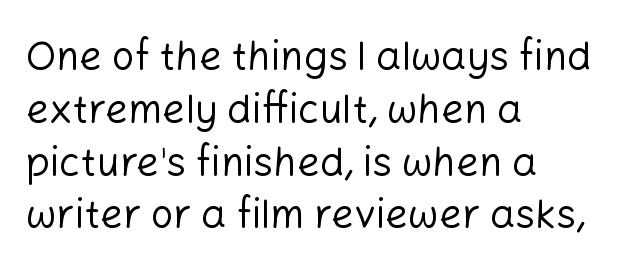
The image shows 40 px regular-weight sans-serif type, upright; set left-aligned, normal line spacing (1.32x), normal letter spacing, not underlined; low stroke contrast and a medium x-height.
